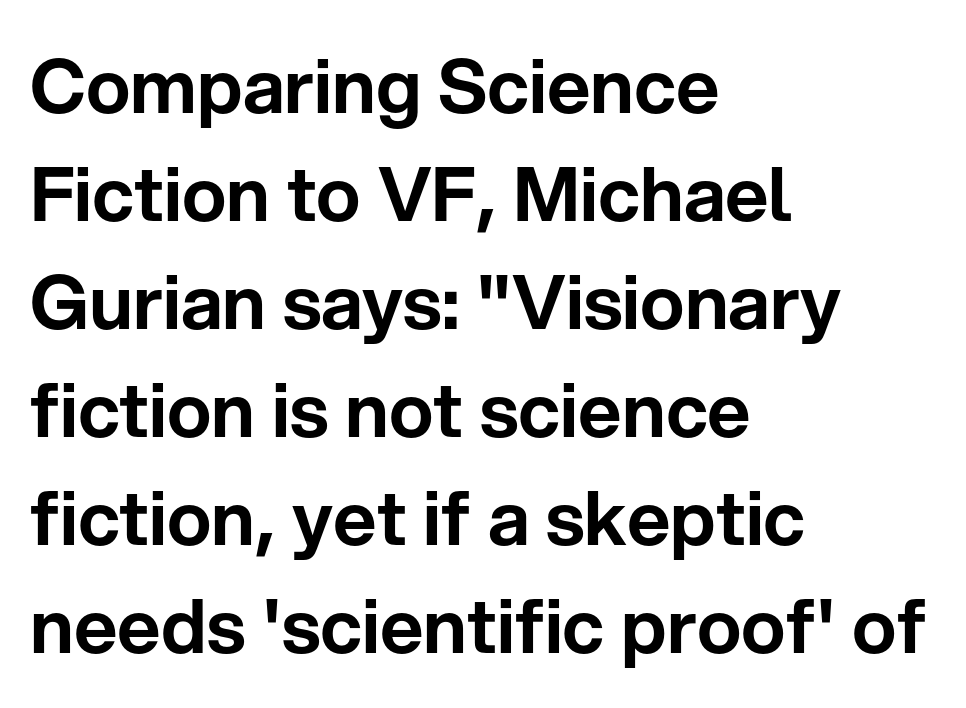
No feet cap the strokes, marking this as sans-serif type. The typography opts for an upright posture over an oblique one. The passage shown has conventional tracking throughout. One glance says typical: line gaps are just what's usual.
